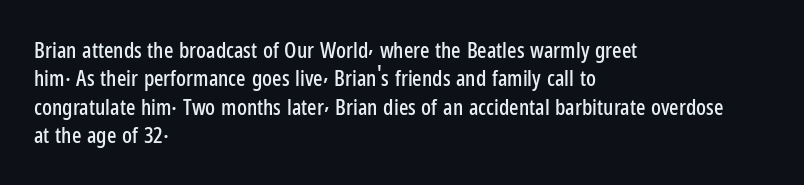
{"italic": "no", "underline": "no", "align": "left", "line_spacing": "normal", "line_spacing_ratio": 1.29, "letter_spacing": "normal", "letter_spacing_em": 0.0, "glyph_px": 22}
